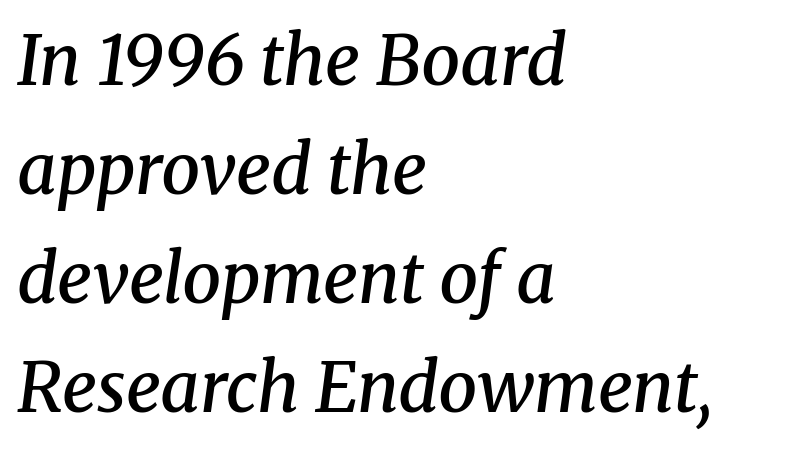
Q: Is the text bold? A: Semi-bold.
Q: Is the text italic (slanted)? A: Yes, it leans right by about 8 degrees.
Q: Is the typeface a serif or a sans-serif typeface? A: Serif.
Q: Is the text underlined? A: No.
Q: How is the paragraph aligned? A: Left-aligned.
Q: Is the spacing between letters normal or unusually wide? A: Normal.
Q: Is the spacing between lines tight, normal or loose? A: Normal.
Q: Width (condensed, normal, or wide)? A: Normal.
Q: Stroke contrast? A: Medium.
Q: x-height? A: Medium.
Q: Monospaced? A: No.
